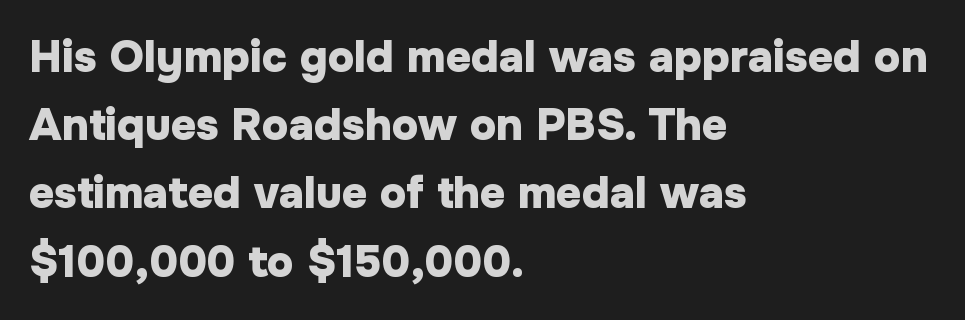
The image shows 44 px heavy sans-serif type, upright; set left-aligned, normal line spacing (1.55x), normal letter spacing, not underlined; low stroke contrast and a medium x-height.
